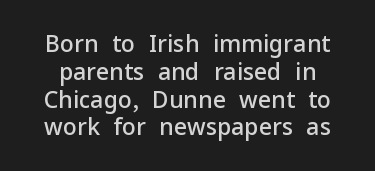
The image shows 23 px text type, upright; set line spacing 1.21x, normal letter spacing, not underlined.
